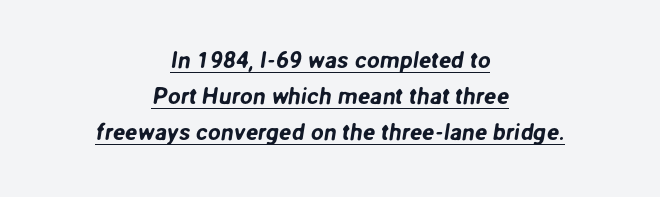
Q: Is the text underlined? A: Yes.
Q: How is the paragraph aligned? A: Centered.
Q: Is the spacing between letters normal or unusually wide? A: Normal.
Q: Is the spacing between lines tight, normal or loose? A: Normal.
